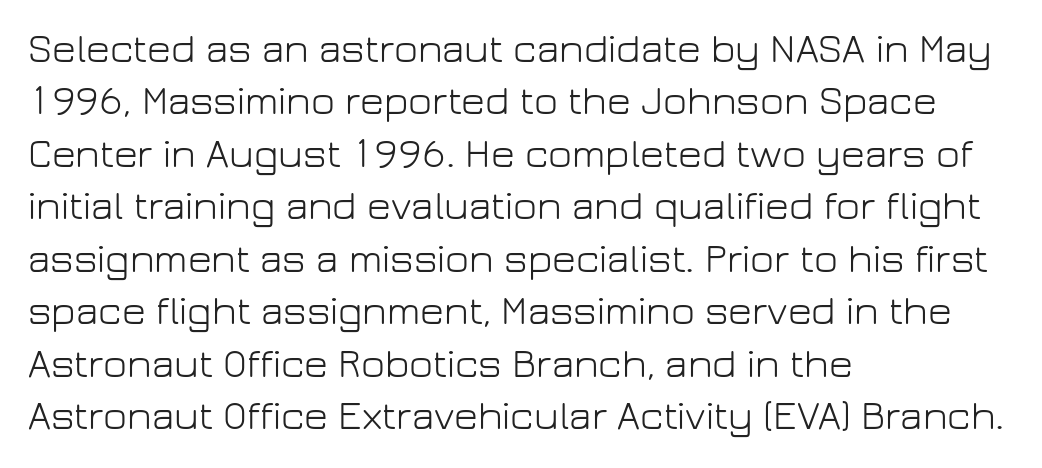
Tracking here is standard; glyphs follow each other at the usual distance. Plain, unruled lines of type. A normal amount of white space separates one row of letters from the next. If you drew a ruler down the left edge, every line would touch it.
